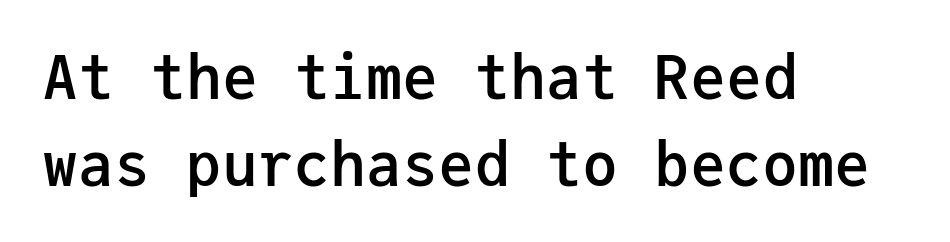
{"serif": "no", "italic": "no", "bold": "semi", "weight": "semibold", "width": "normal", "stroke_contrast": "low", "x_height": "medium", "monospaced": "yes", "underline": "no", "align": "left", "line_spacing": "normal", "line_spacing_ratio": 1.45, "letter_spacing": "normal", "letter_spacing_em": 0.0, "glyph_px": 60}
